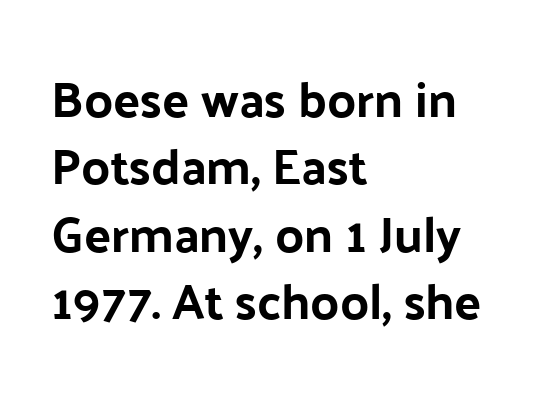
{"serif": "no", "italic": "no", "width": "normal", "stroke_contrast": "low", "x_height": "medium", "monospaced": "no", "underline": "no", "align": "left", "line_spacing": "normal", "line_spacing_ratio": 1.35, "letter_spacing": "normal", "letter_spacing_em": 0.0, "glyph_px": 50}
